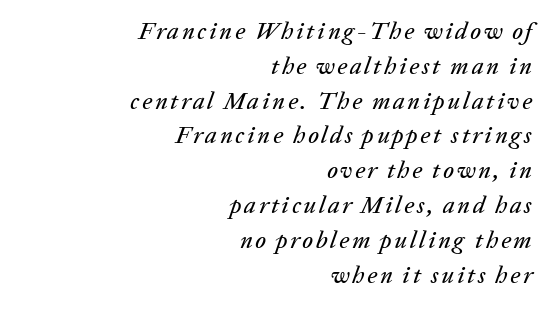
No word sits above an underline. The ragged edge is on the left, which tells us the setting is flush right. A typesetter would call this leading conventional body-copy spacing. The font's italic variant was chosen for this text.
